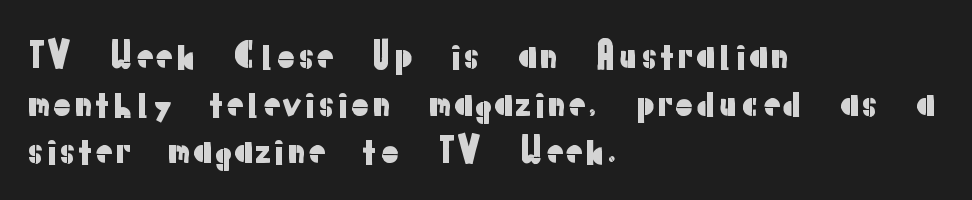
This rendering uses left alignment, leaving the right contour irregular. Varying glyph widths throughout — classic text-font behaviour. Students, note that the glyphs here touch the page at normal intervals. Designer's note — italics off, roman on. How would I describe the line gaps? Plain and ordinary. The strip under each line holds only bare page.
